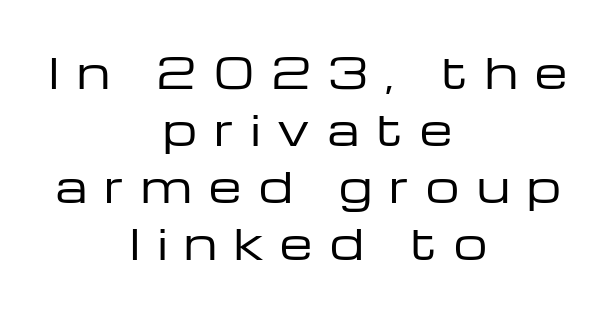
{"serif": "no", "italic": "no", "bold": "no", "weight": "regular", "width": "wide", "stroke_contrast": "low", "x_height": "medium", "monospaced": "no", "underline": "no", "align": "center", "line_spacing": "normal", "line_spacing_ratio": 1.36, "letter_spacing": "wide", "letter_spacing_em": 0.41, "glyph_px": 42}
